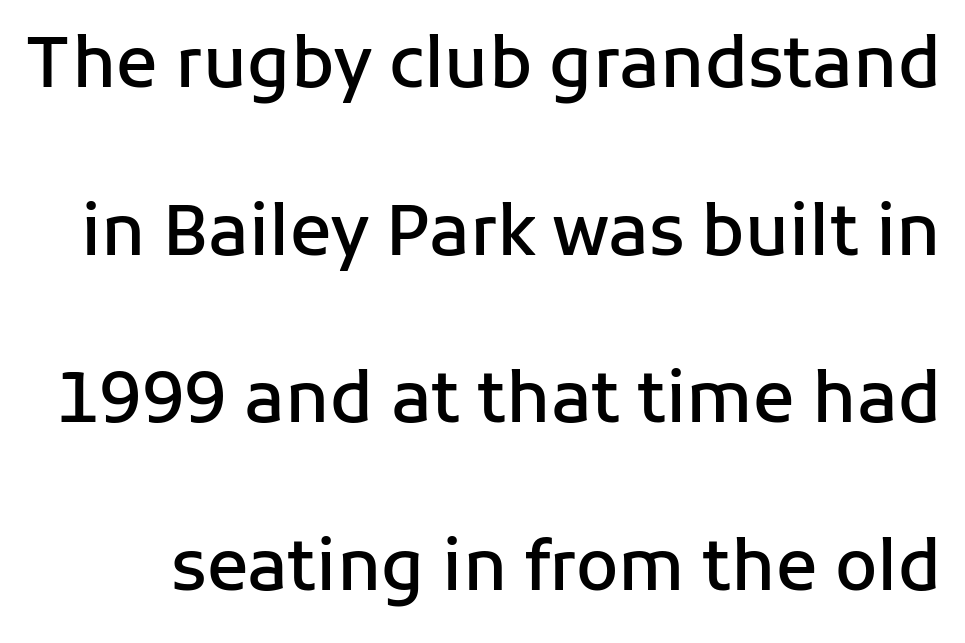
Summary of vertical rhythm: relaxed, with wide interline spacing. This rendering features lettering with no underline. Unlike italic type, these characters show no tilt at all. The letters are semibold — heavier than regular but short of a full bold.
